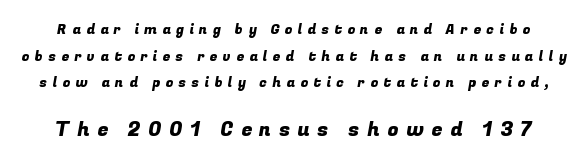
Compared with typical paragraphs, the rows here are farther apart. The tracking jumps out immediately: characters are airy and widely separated. The words here are not underlined. The face used here appears at its bigger size in the lower chunk.
